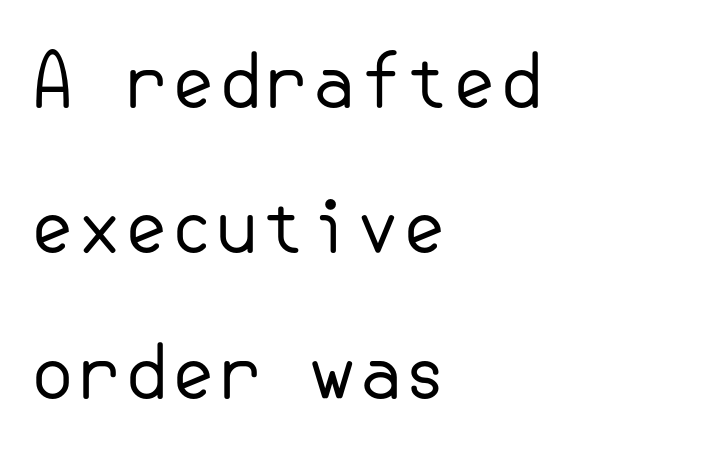
Q: Is the text bold? A: No.
Q: Is the text italic (slanted)? A: No, it is upright.
Q: Is the typeface a serif or a sans-serif typeface? A: Sans-serif.
Q: Is the text underlined? A: No.
Q: How is the paragraph aligned? A: Left-aligned.
Q: Is the spacing between letters normal or unusually wide? A: Normal.
Q: Is the spacing between lines tight, normal or loose? A: Loose.
Q: Width (condensed, normal, or wide)? A: Normal.
Q: Stroke contrast? A: Low.
Q: x-height? A: Small.
